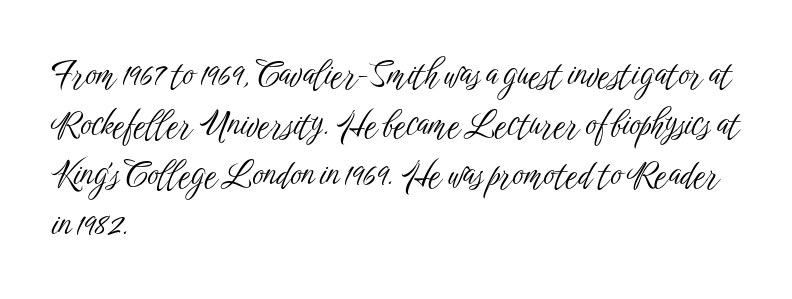
Q: Is the text bold? A: No.
Q: Is the text italic (slanted)? A: Yes.
Q: Is the typeface a serif or a sans-serif typeface? A: Sans-serif.
Q: Is the text underlined? A: No.
Q: How is the paragraph aligned? A: Left-aligned.
Q: Is the spacing between letters normal or unusually wide? A: Normal.
Q: Is the spacing between lines tight, normal or loose? A: Normal.
Q: Width (condensed, normal, or wide)? A: Condensed.
Q: Stroke contrast? A: Low.
Q: x-height? A: Medium.
Q: Monospaced? A: No.
